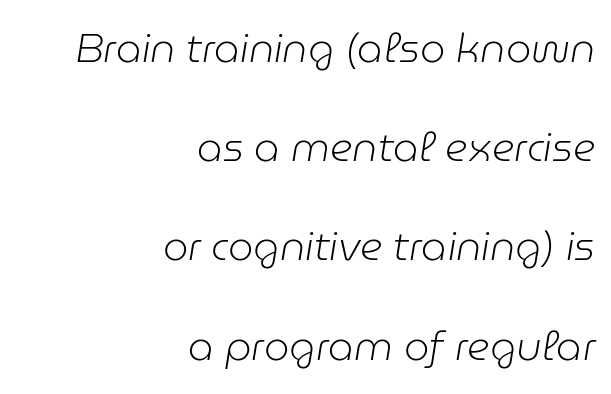
Has an underline been added? It has not. Standard letterfit; no display-style spreading of the glyphs. The glyphs look as if they've been sheared to an angle. Typeset ragged left — the right edge is the straight one. Caption: face not bold, strokes unweighted.
